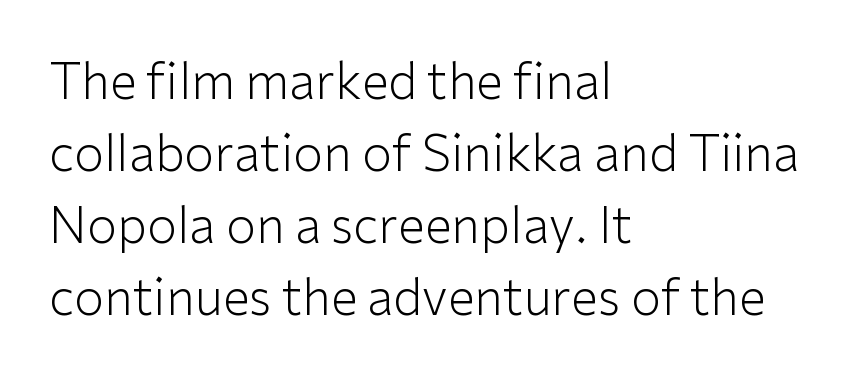
Q: Is the text bold? A: No.
Q: Is the text italic (slanted)? A: No, it is upright.
Q: Is the typeface a serif or a sans-serif typeface? A: Sans-serif.
Q: Is the text underlined? A: No.
Q: How is the paragraph aligned? A: Left-aligned.
Q: Is the spacing between letters normal or unusually wide? A: Normal.
Q: Is the spacing between lines tight, normal or loose? A: Normal.
Q: Width (condensed, normal, or wide)? A: Normal.
Q: Stroke contrast? A: Low.
Q: x-height? A: Medium.
Q: Monospaced? A: No.
